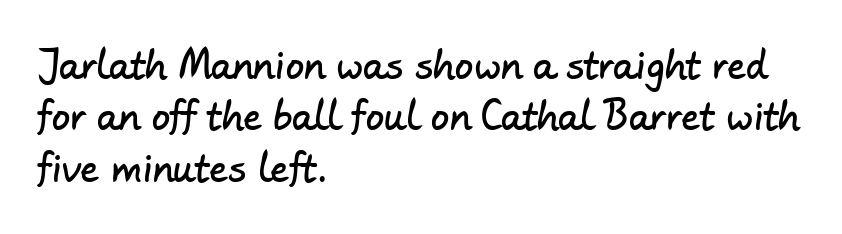
The image shows 37 px sans-serif type; set left-aligned, normal line spacing (1.39x), normal letter spacing, not underlined; low stroke contrast and a small x-height.
